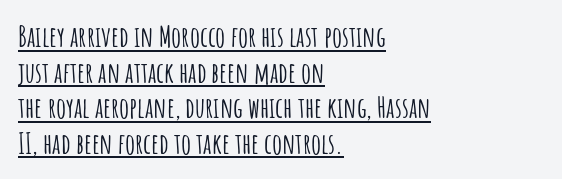
The image shows 28 px condensed sans-serif type, upright; set left-aligned, normal line spacing (1.27x), normal letter spacing, underlined; low stroke contrast and a large x-height.
